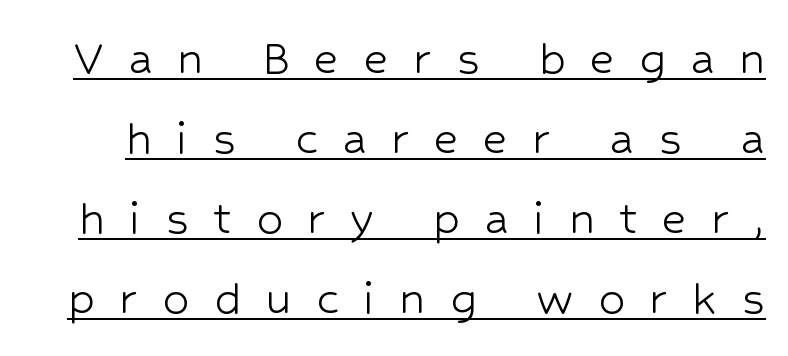
Caption: lettering with a line underneath. Unlike italic type, these characters show no tilt at all. The typeface chosen for these lines omits serifs. The face used here is proportionally spaced, like ordinary book or web type.
